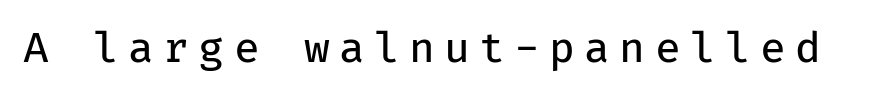
Serif or sans? Sans — the stroke terminals are bare. The passage shown is typed in a monospace face where columns stay perfectly aligned. Is there any slant? The stems are plumb. Characters follow at a spacing far wider than the type designer built in. The strip under each line holds only bare page.
